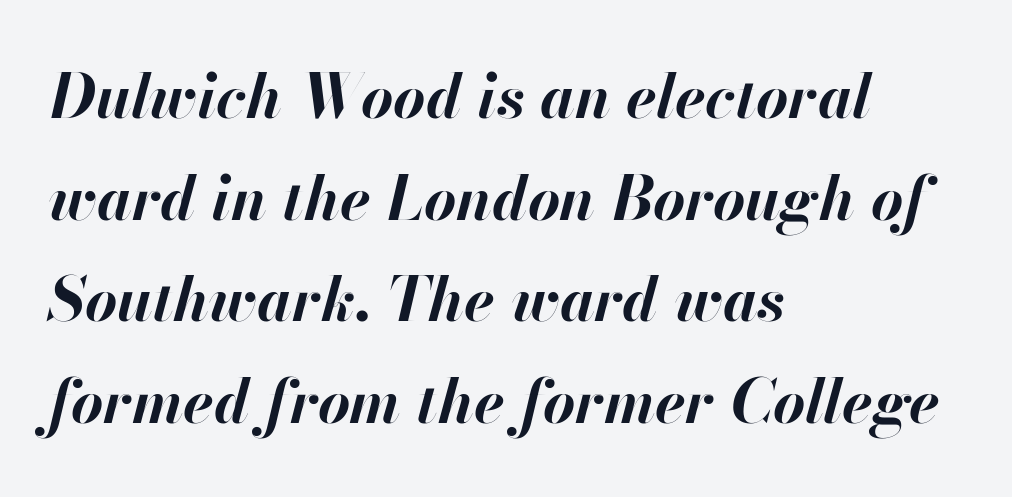
{"italic": "yes", "lean": "right", "slant_degrees": 13, "bold": "yes", "weight": "bold", "width": "normal", "stroke_contrast": "high", "x_height": "small", "monospaced": "no", "underline": "no", "align": "left", "line_spacing": "normal", "line_spacing_ratio": 1.64, "letter_spacing": "normal", "letter_spacing_em": 0.0, "glyph_px": 62}
